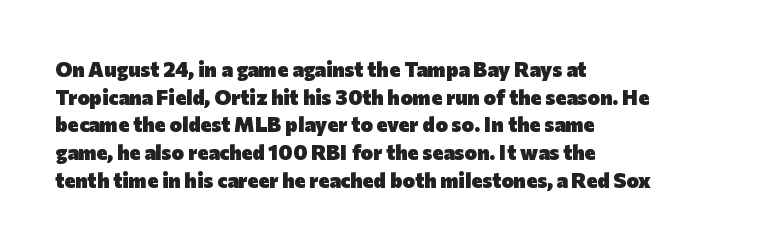
Q: Is the text bold? A: Yes.
Q: Is the text italic (slanted)? A: No, it is upright.
Q: Is the text underlined? A: No.
Q: How is the paragraph aligned? A: Left-aligned.
Q: Is the spacing between letters normal or unusually wide? A: Normal.
Q: Is the spacing between lines tight, normal or loose? A: Normal.
